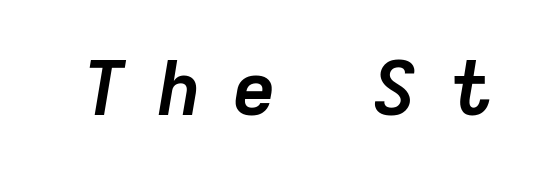
The image shows 75 px semibold type, italic (leaning right); set unusually wide letter spacing (+0.43 em), not underlined; low stroke contrast and a medium x-height.
